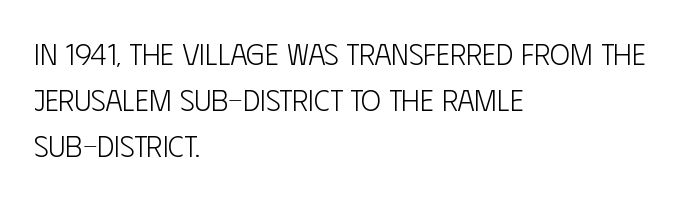
Q: Is the text bold? A: No.
Q: Is the text italic (slanted)? A: No, it is upright.
Q: Is the typeface a serif or a sans-serif typeface? A: Sans-serif.
Q: Is the text underlined? A: No.
Q: How is the paragraph aligned? A: Left-aligned.
Q: Is the spacing between letters normal or unusually wide? A: Normal.
Q: Is the spacing between lines tight, normal or loose? A: Normal.
Q: Width (condensed, normal, or wide)? A: Condensed.
Q: Stroke contrast? A: Low.
Q: x-height? A: Large.
Q: Monospaced? A: No.
